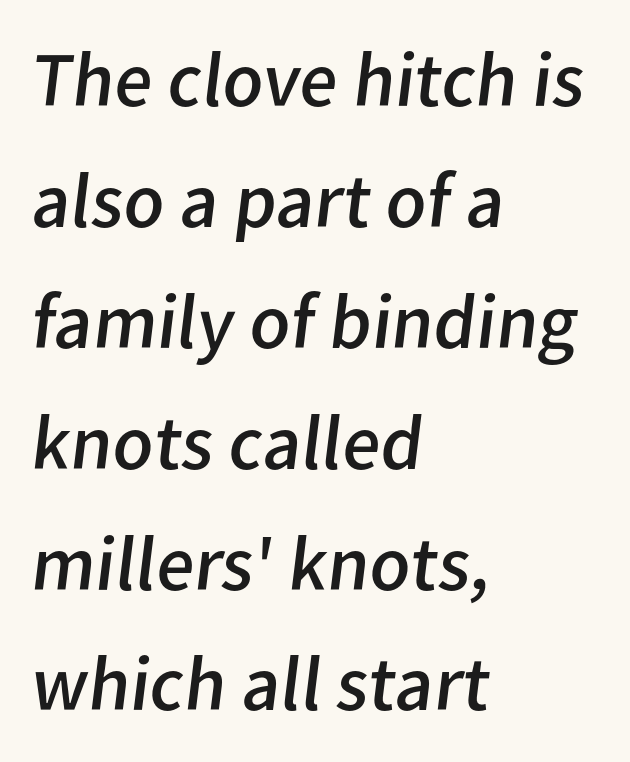
{"serif": "no", "bold": "no", "weight": "regular", "width": "normal", "stroke_contrast": "low", "x_height": "medium", "monospaced": "no", "underline": "no", "align": "left", "line_spacing": "normal", "line_spacing_ratio": 1.55, "letter_spacing": "normal", "letter_spacing_em": 0.0, "glyph_px": 78}
